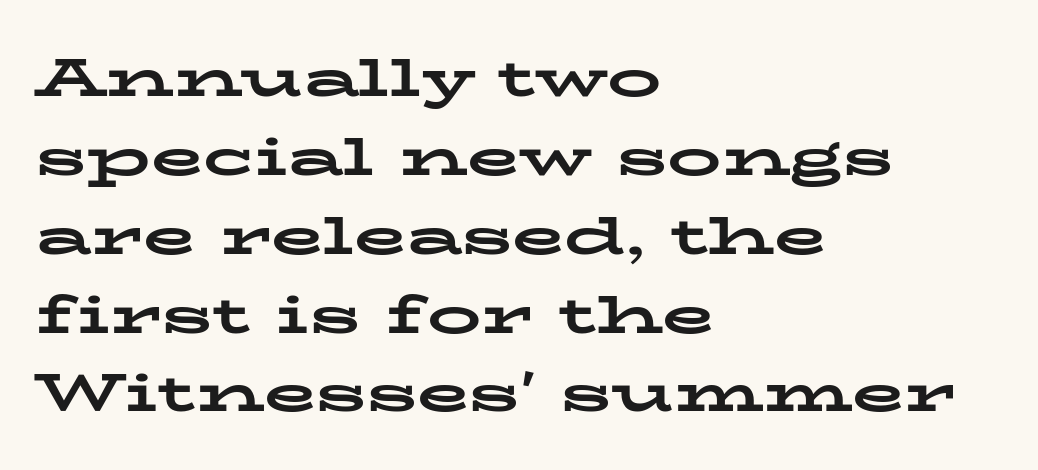
The image shows 54 px bold, wide serif type, upright; set left-aligned, normal line spacing (1.46x), normal letter spacing, not underlined; low stroke contrast and a medium x-height.
